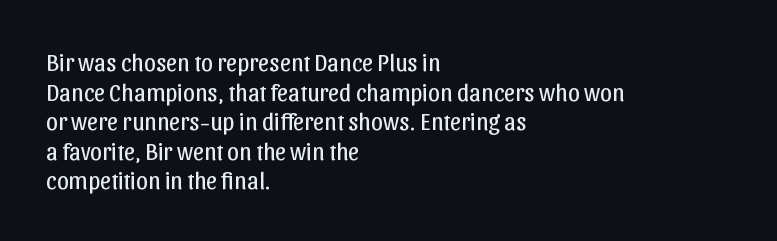
Q: Is the text bold? A: No.
Q: Is the text italic (slanted)? A: No, it is upright.
Q: Is the text underlined? A: No.
Q: How is the paragraph aligned? A: Left-aligned.
Q: Is the spacing between letters normal or unusually wide? A: Normal.
